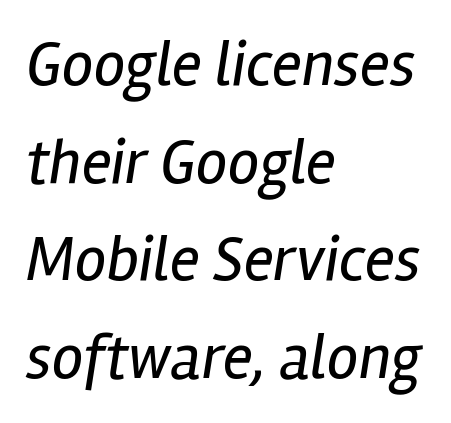
Q: Is the text bold? A: No.
Q: Is the text italic (slanted)? A: Yes, it leans right by about 12 degrees.
Q: Is the text underlined? A: No.
Q: How is the paragraph aligned? A: Left-aligned.
Q: Is the spacing between letters normal or unusually wide? A: Normal.
Q: Is the spacing between lines tight, normal or loose? A: Normal.
Q: Width (condensed, normal, or wide)? A: Condensed.
Q: Stroke contrast? A: Low.
Q: x-height? A: Medium.
Q: Monospaced? A: No.
